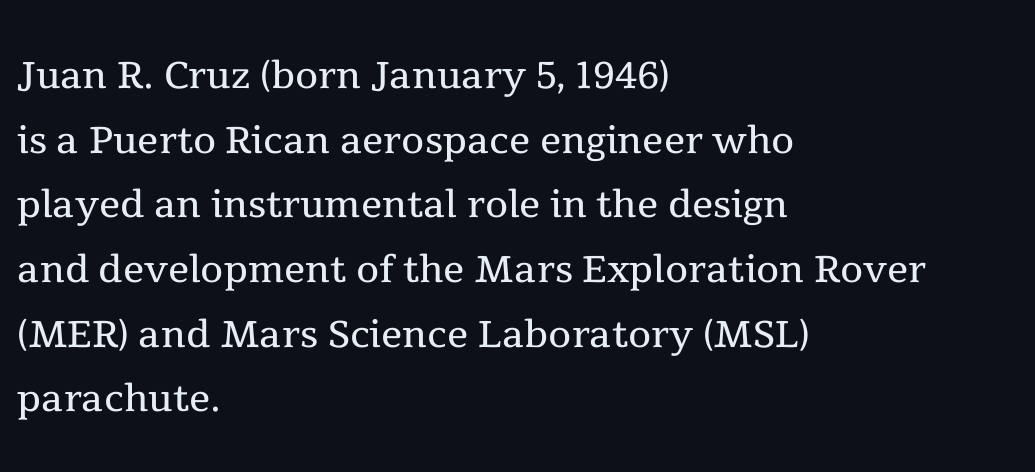
The image shows 53 px regular-weight serif type, upright; set left-aligned, line spacing 1.22x, normal letter spacing, not underlined; a medium x-height.
